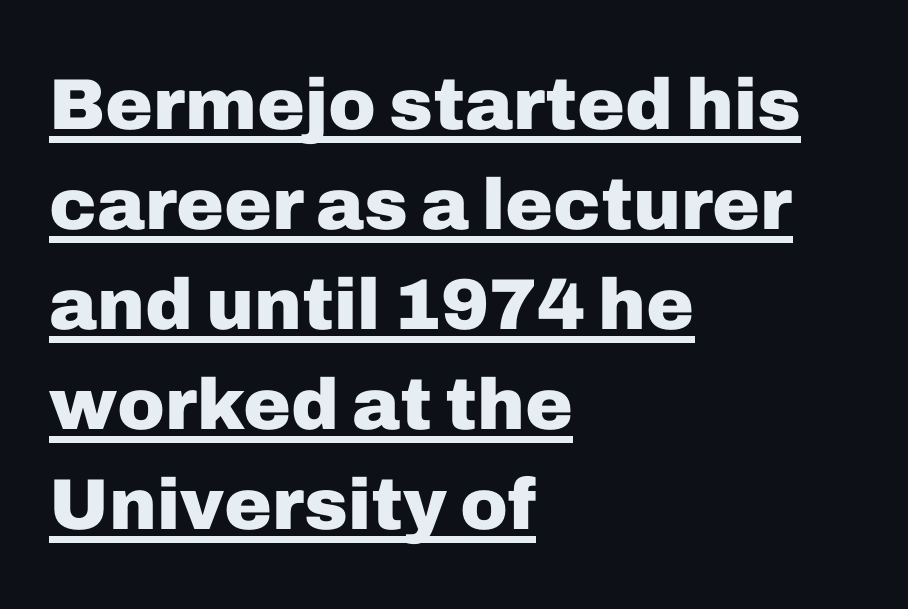
The image shows 72 px heavy sans-serif type, upright; set left-aligned, normal line spacing (1.39x), normal letter spacing, underlined; low stroke contrast and a medium x-height.
